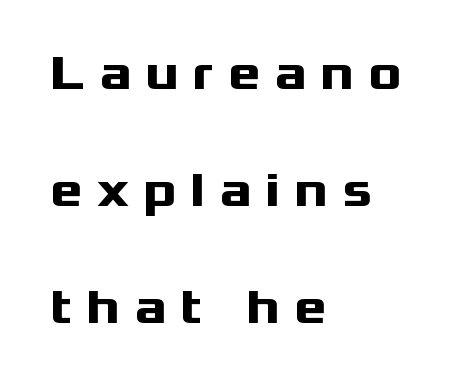
The image shows 49 px heavy, wide sans-serif type, upright; set left-aligned, loose line spacing (2.39x), unusually wide letter spacing (+0.29 em), not underlined; medium stroke contrast and a medium x-height.
